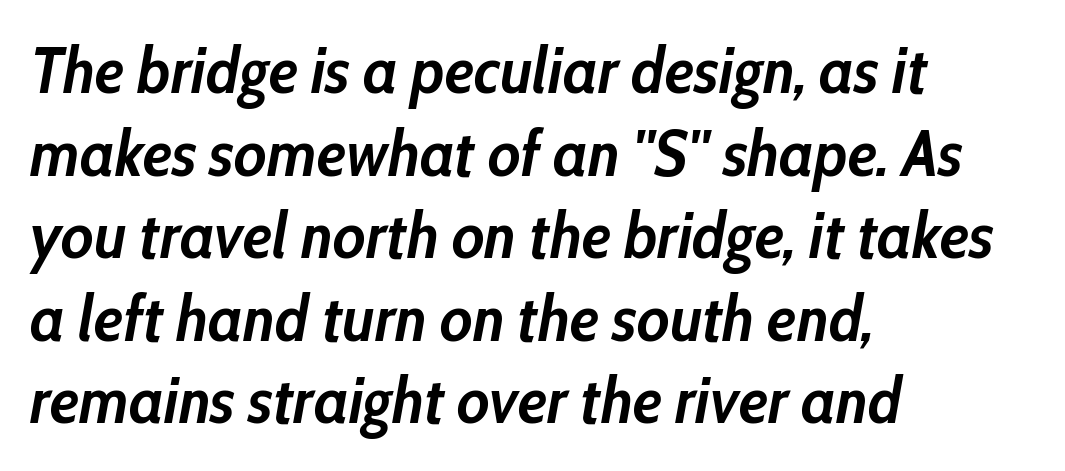
Q: Is the text bold? A: Yes.
Q: Is the text italic (slanted)? A: Yes, it leans right by about 10 degrees.
Q: Is the text underlined? A: No.
Q: How is the paragraph aligned? A: Left-aligned.
Q: Is the spacing between letters normal or unusually wide? A: Normal.
Q: Is the spacing between lines tight, normal or loose? A: Normal.
Q: Width (condensed, normal, or wide)? A: Condensed.
Q: Stroke contrast? A: Low.
Q: x-height? A: Medium.
Q: Monospaced? A: No.
